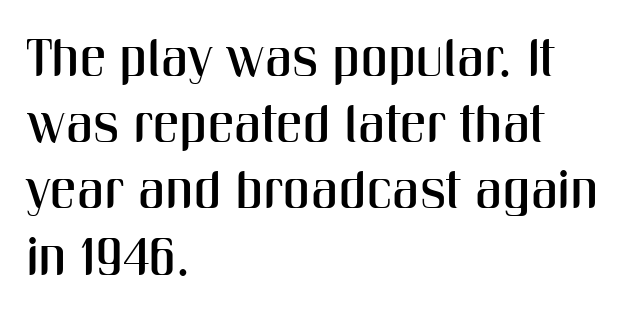
{"serif": "no", "italic": "no", "width": "condensed", "stroke_contrast": "medium", "x_height": "medium", "monospaced": "no", "underline": "no", "align": "left", "line_spacing": "normal", "line_spacing_ratio": 1.25, "letter_spacing": "normal", "letter_spacing_em": 0.0, "glyph_px": 53}
